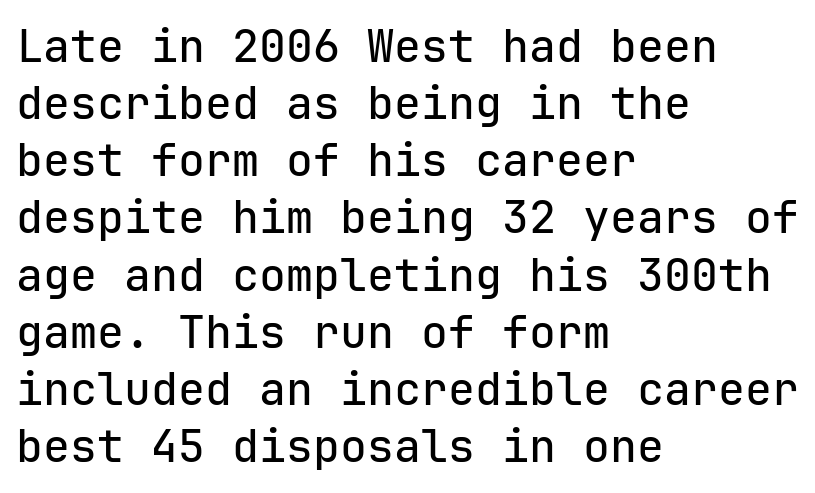
The image shows 45 px sans-serif type, upright, monospaced; set left-aligned, normal line spacing (1.27x), normal letter spacing, not underlined; low stroke contrast and a medium x-height.
